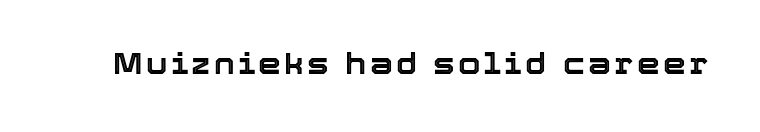
Underline: absent. Nope, not italic — everything's standing straight. Is this a fixed-width face? No — the glyphs have proportional, varying widths.
